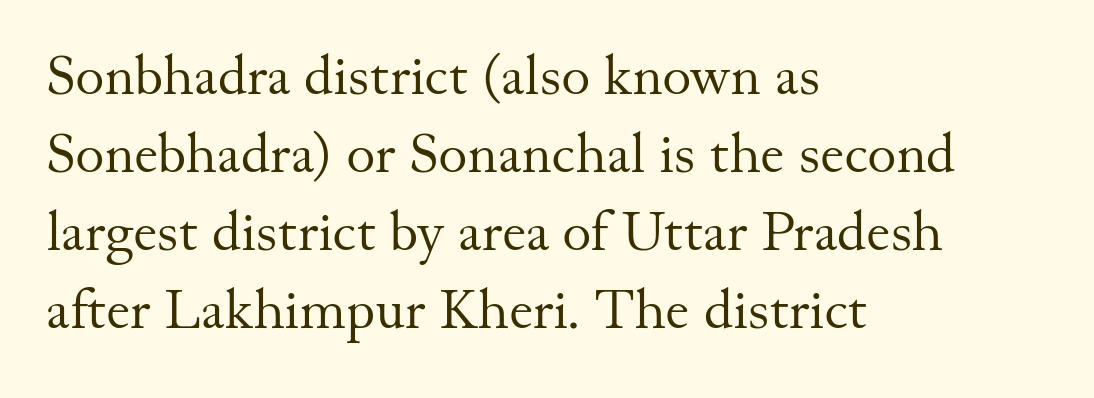
Regular leading. Short note: letters normally spaced. Proportional: the letters do not fall into vertical columns. The passage shown is not bold in any degree. What kind of face is this? One with serifs. Notice how the passage keeps a crisp vertical edge on the left only.
